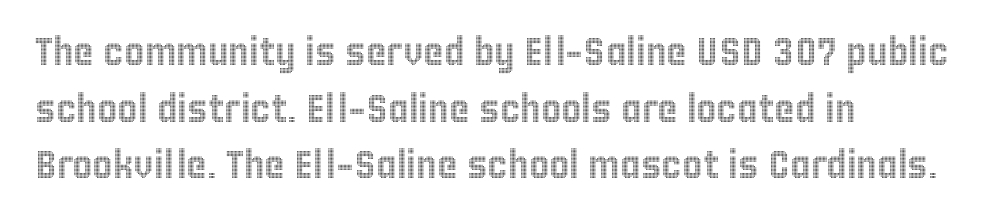
{"italic": "no", "width": "condensed", "x_height": "large", "monospaced": "no", "underline": "no", "align": "left", "line_spacing": "normal", "line_spacing_ratio": 1.45, "letter_spacing": "normal", "letter_spacing_em": 0.0, "glyph_px": 39}
